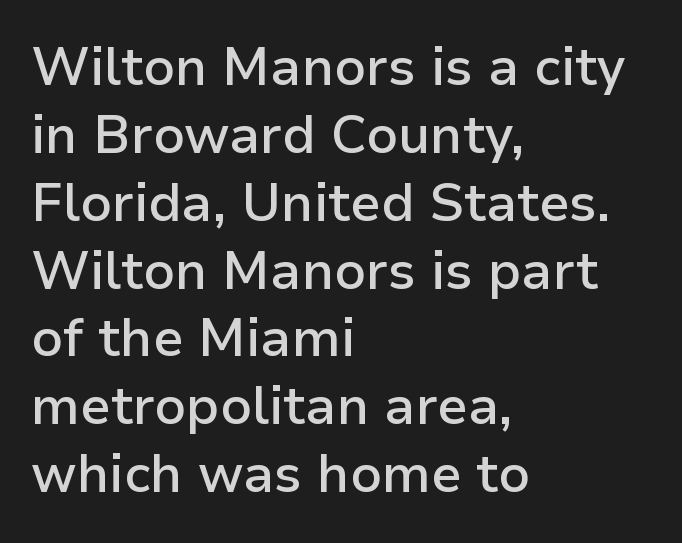
Do the characters align in a grid? No, the font is proportional. You can tell from the bare stems that sans-serif type was used. Slightly chunky letters — semibold, I'd say, not full bold. Any mark beneath the type? The region is blank. What's the leading like? Ordinary, nothing unusual. Tracking here is standard; glyphs follow each other at the usual distance.
